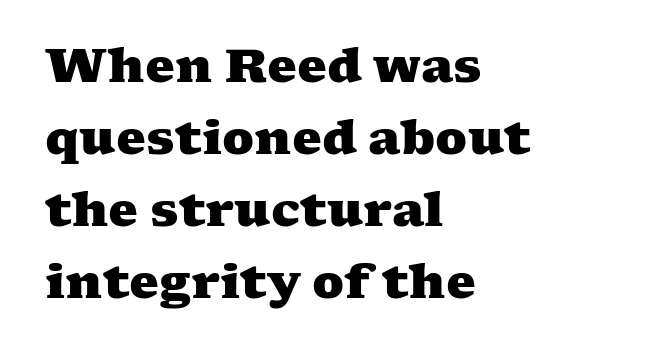
{"serif": "yes", "bold": "yes", "weight": "heavy", "width": "wide", "stroke_contrast": "medium", "x_height": "medium", "monospaced": "no", "underline": "no", "align": "left", "line_spacing": "normal", "line_spacing_ratio": 1.53, "letter_spacing": "normal", "letter_spacing_em": 0.0, "glyph_px": 47}
